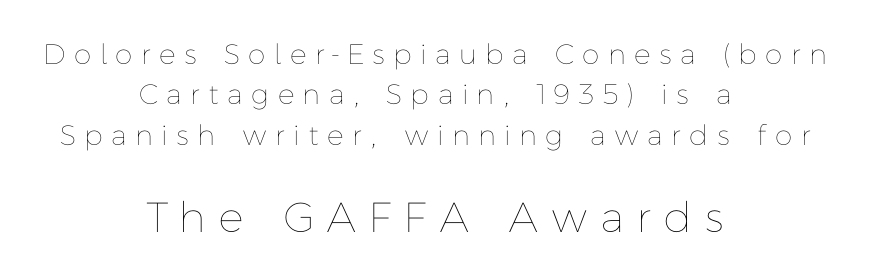
{"italic": "no", "bold": "no", "weight": "thin", "width": "normal", "stroke_contrast": "low", "x_height": "medium", "monospaced": "no", "underline": "no", "align": "center", "line_spacing": "normal", "line_spacing_ratio": 1.44, "letter_spacing": "wide", "letter_spacing_em": 0.36, "larger_block": "second", "size_ratio": 1.5, "glyph_px": 42}
